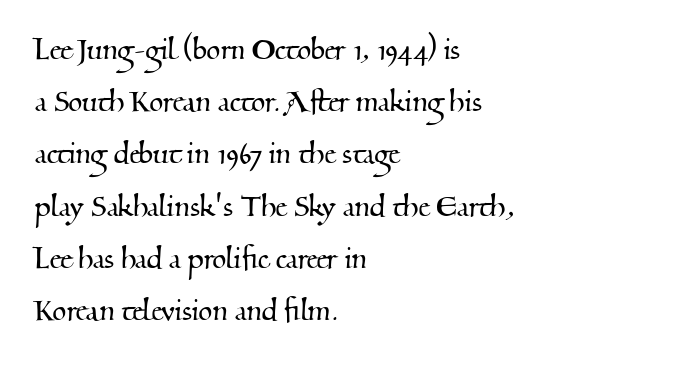
{"serif": "yes", "width": "normal", "stroke_contrast": "medium", "x_height": "small", "monospaced": "no", "underline": "no", "align": "left", "line_spacing": "normal", "line_spacing_ratio": 1.45, "letter_spacing": "normal", "letter_spacing_em": 0.0, "glyph_px": 36}
